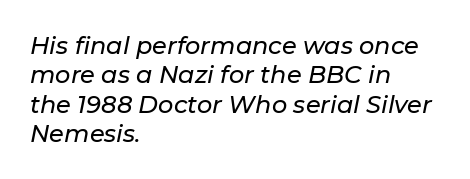
{"italic": "yes", "lean": "right", "slant_degrees": 11, "underline": "no", "align": "left", "line_spacing_ratio": 1.22, "letter_spacing": "normal", "letter_spacing_em": 0.0, "glyph_px": 24}
